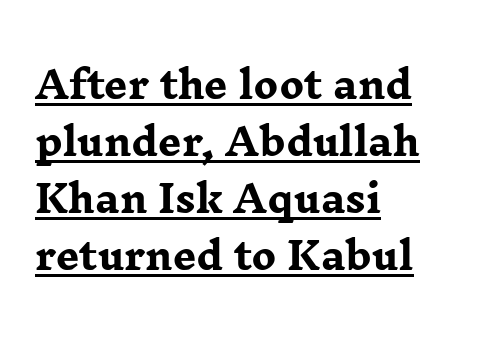
{"serif": "yes", "italic": "no", "bold": "yes", "weight": "heavy", "width": "wide", "stroke_contrast": "low", "x_height": "medium", "monospaced": "no", "underline": "yes", "align": "left", "line_spacing": "normal", "line_spacing_ratio": 1.54, "letter_spacing": "normal", "letter_spacing_em": 0.0, "glyph_px": 37}
